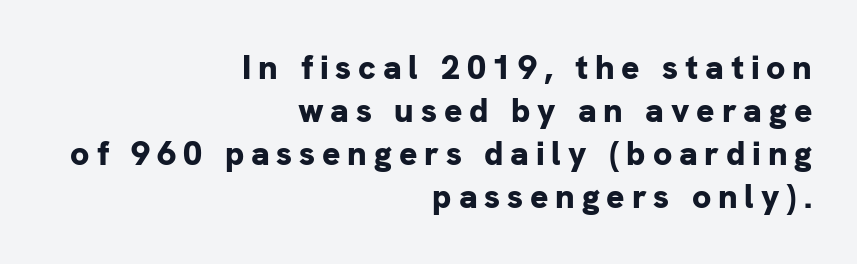
Q: Is the text bold? A: Yes.
Q: Is the text italic (slanted)? A: No, it is upright.
Q: Is the typeface a serif or a sans-serif typeface? A: Sans-serif.
Q: Is the text underlined? A: No.
Q: How is the paragraph aligned? A: Right-aligned.
Q: Is the spacing between letters normal or unusually wide? A: Unusually wide.
Q: Is the spacing between lines tight, normal or loose? A: Normal.
Q: Width (condensed, normal, or wide)? A: Normal.
Q: Stroke contrast? A: Low.
Q: x-height? A: Medium.
Q: Monospaced? A: No.
